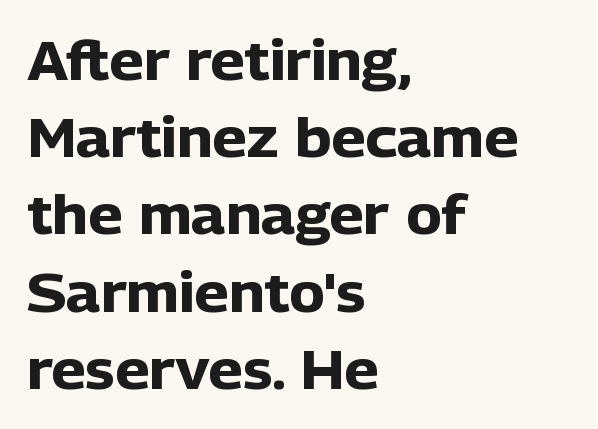
Reading down the column, the eye jumps a familiar distance to each next line. A clean baseline with only descenders dipping below it. Characters remain perfectly vertical along every line. The setting favours the left margin, as ordinary paragraphs usually do.
